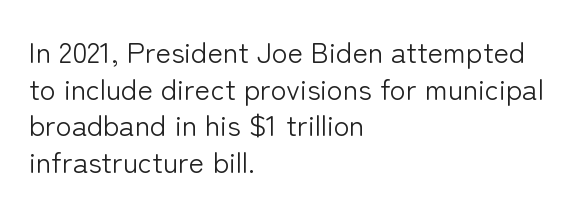
Q: Is the text bold? A: No.
Q: Is the text italic (slanted)? A: No, it is upright.
Q: Is the typeface a serif or a sans-serif typeface? A: Sans-serif.
Q: Is the text underlined? A: No.
Q: How is the paragraph aligned? A: Left-aligned.
Q: Is the spacing between letters normal or unusually wide? A: Normal.
Q: Is the spacing between lines tight, normal or loose? A: Normal.
Q: Width (condensed, normal, or wide)? A: Normal.
Q: Stroke contrast? A: Low.
Q: x-height? A: Medium.
Q: Monospaced? A: No.
